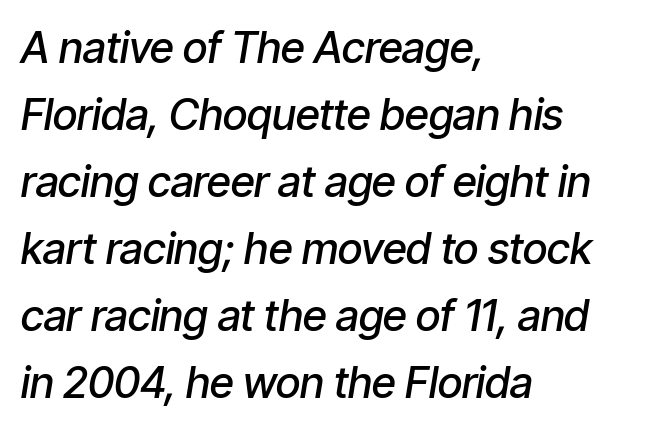
The image shows 43 px semibold, condensed type, italic (leaning right); set left-aligned, normal line spacing (1.56x), normal letter spacing, not underlined; low stroke contrast and a medium x-height.
